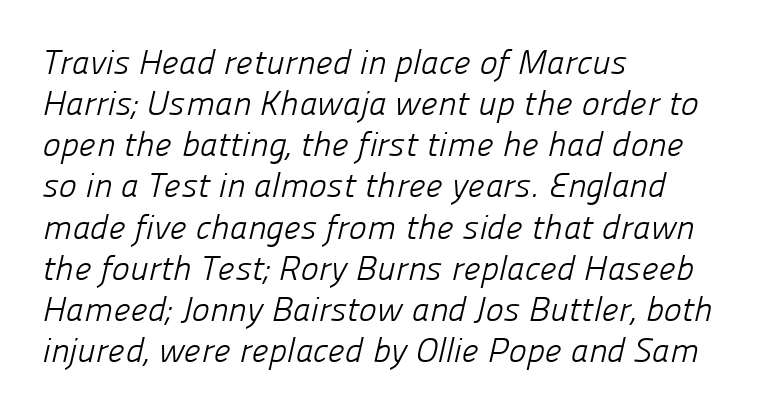
The image shows 34 px light sans-serif type; set left-aligned, line spacing 1.21x, normal letter spacing, not underlined; low stroke contrast and a medium x-height.
